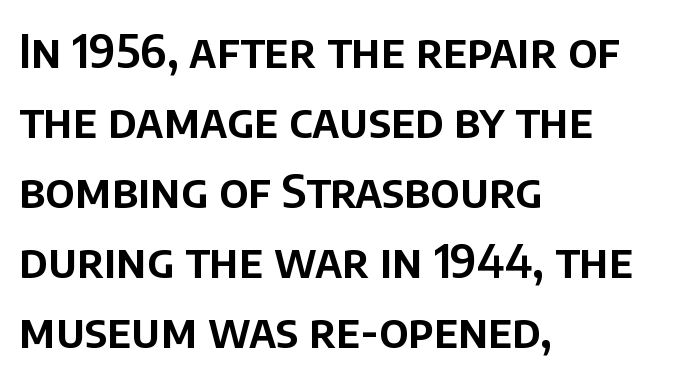
{"serif": "no", "italic": "no", "width": "normal", "stroke_contrast": "low", "x_height": "large", "monospaced": "no", "underline": "no", "align": "left", "line_spacing": "normal", "line_spacing_ratio": 1.49, "letter_spacing": "normal", "letter_spacing_em": 0.0, "glyph_px": 47}
